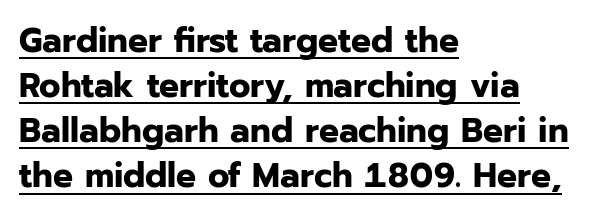
{"serif": "no", "italic": "no", "bold": "yes", "weight": "bold", "width": "normal", "stroke_contrast": "low", "x_height": "medium", "monospaced": "no", "underline": "yes", "align": "left", "line_spacing": "normal", "line_spacing_ratio": 1.29, "letter_spacing": "normal", "letter_spacing_em": 0.0, "glyph_px": 35}
